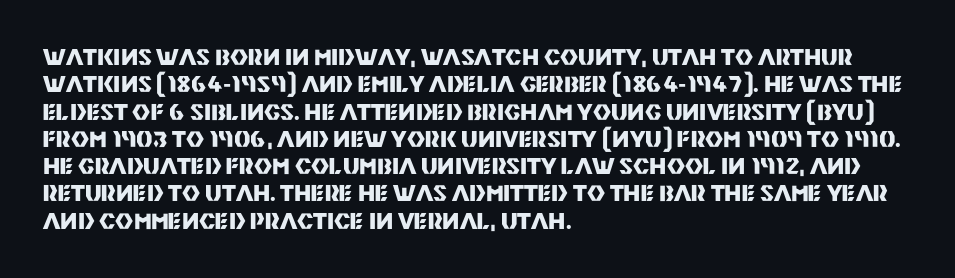
The image shows 22 px bold type, upright; set left-aligned, line spacing 1.24x, normal letter spacing, not underlined.
